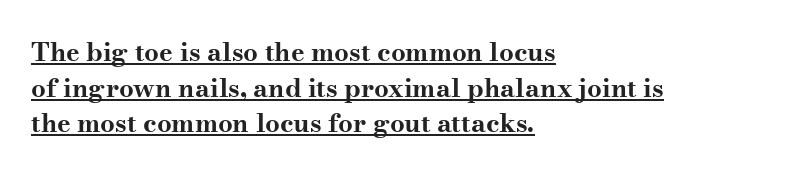
Q: Is the text bold? A: Yes.
Q: Is the text italic (slanted)? A: No, it is upright.
Q: Is the text underlined? A: Yes.
Q: How is the paragraph aligned? A: Left-aligned.
Q: Is the spacing between letters normal or unusually wide? A: Normal.
Q: Is the spacing between lines tight, normal or loose? A: Normal.
